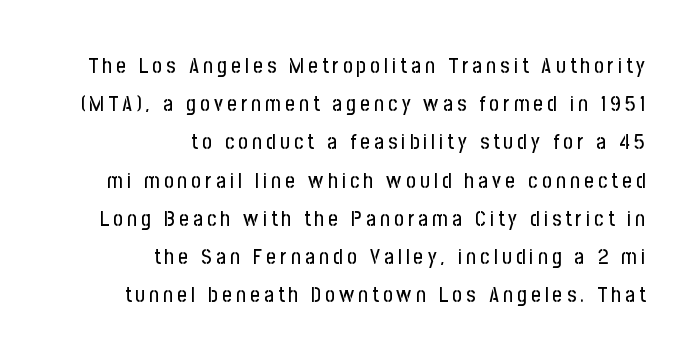
The image shows 21 px text type, upright; set right-aligned, line spacing 1.82x, unusually wide letter spacing (+0.2 em), not underlined.
